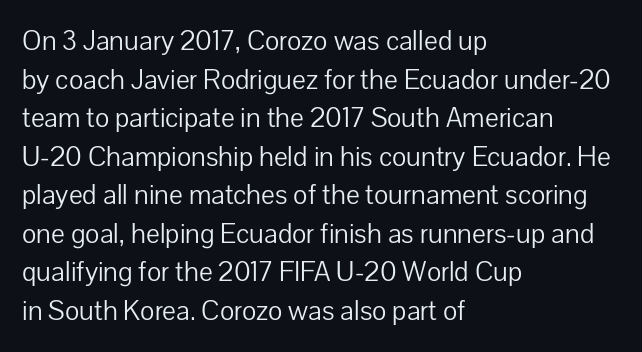
The image shows 29 px light sans-serif type, upright; set left-aligned, normal line spacing (1.33x), normal letter spacing, not underlined; low stroke contrast and a medium x-height.
